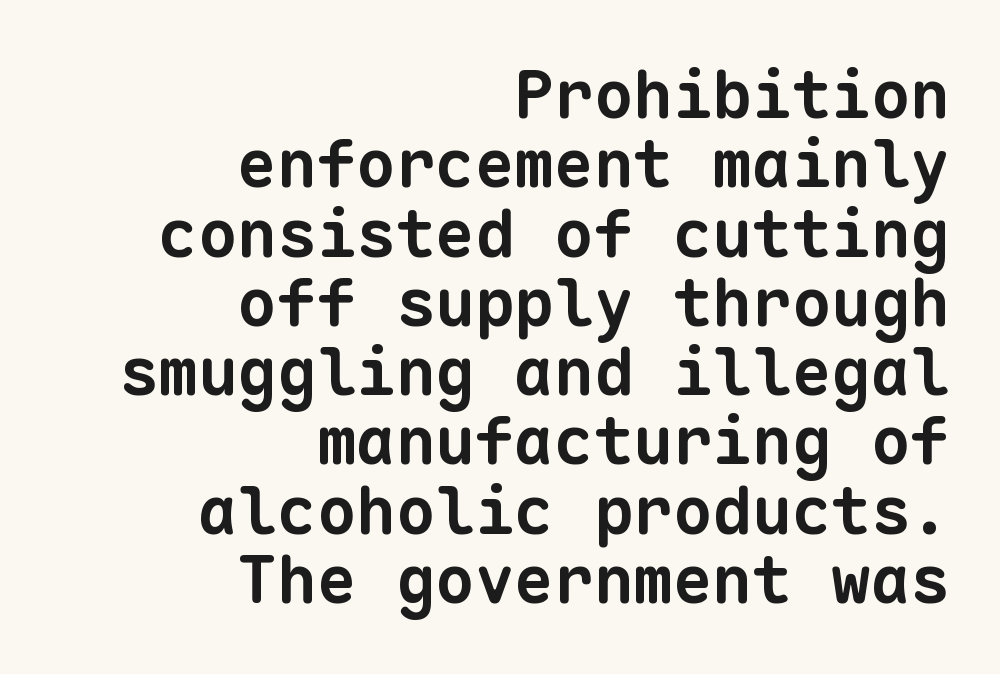
The gaps between neighbouring characters are ordinary and unremarkable. Horizontal bands of white between lines are thin slivers. The face used here is monospaced, like something from a code editor. Alignment: flush right. Check where the strokes stop: nothing finishes them off — pure sans.
